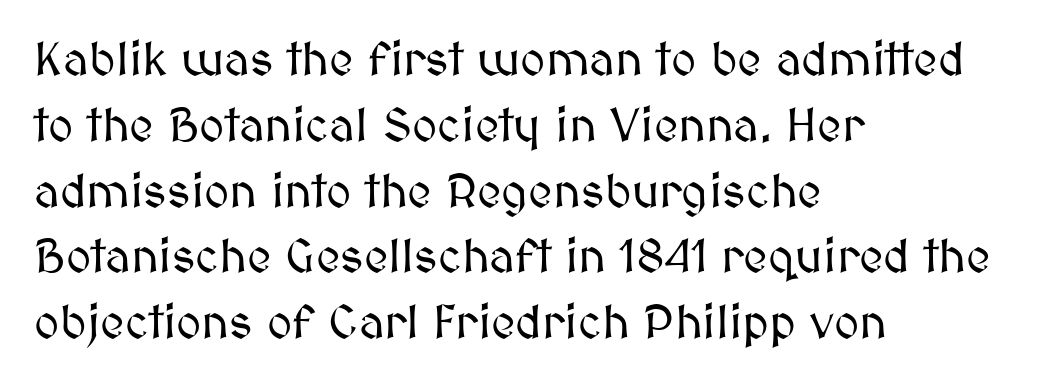
{"italic": "no", "width": "normal", "stroke_contrast": "medium", "x_height": "medium", "monospaced": "no", "underline": "no", "align": "left", "line_spacing": "normal", "line_spacing_ratio": 1.37, "letter_spacing": "normal", "letter_spacing_em": 0.0, "glyph_px": 48}
